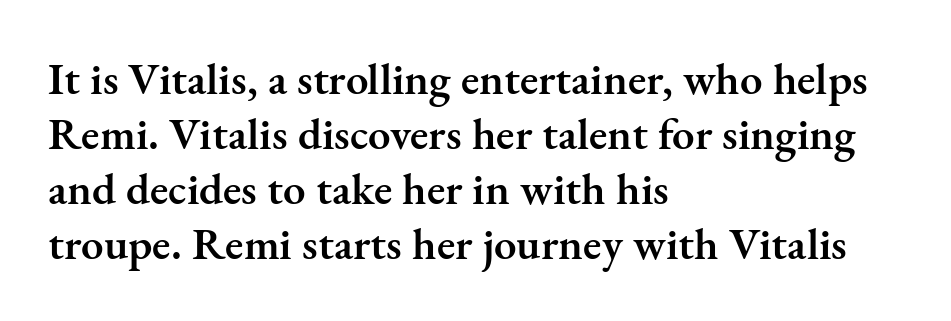
{"serif": "yes", "italic": "no", "bold": "semi", "weight": "semibold", "width": "normal", "stroke_contrast": "medium", "x_height": "small", "monospaced": "no", "underline": "no", "align": "left", "line_spacing_ratio": 1.22, "letter_spacing": "normal", "letter_spacing_em": 0.0, "glyph_px": 45}
